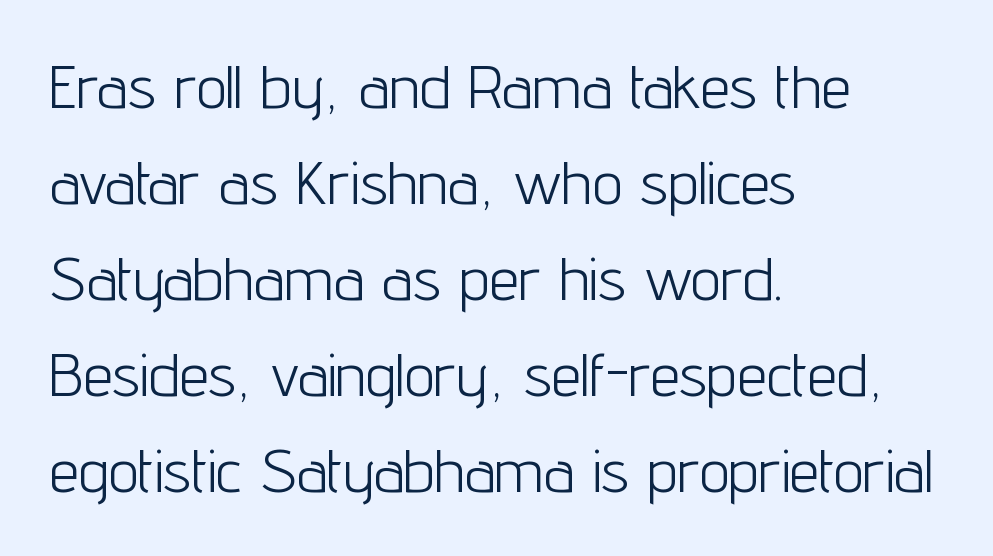
{"serif": "no", "italic": "no", "bold": "no", "weight": "light", "width": "condensed", "stroke_contrast": "low", "x_height": "medium", "monospaced": "no", "underline": "no", "align": "left", "line_spacing": "normal", "line_spacing_ratio": 1.6, "letter_spacing": "normal", "letter_spacing_em": 0.0, "glyph_px": 60}
